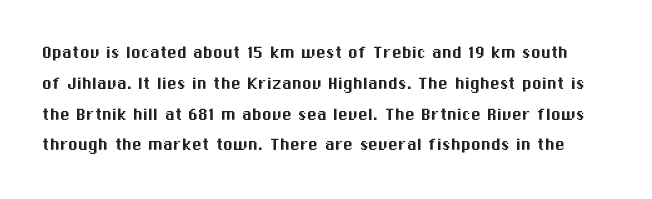
The image shows 20 px text type, upright; set normal line spacing (1.54x), normal letter spacing, not underlined.
